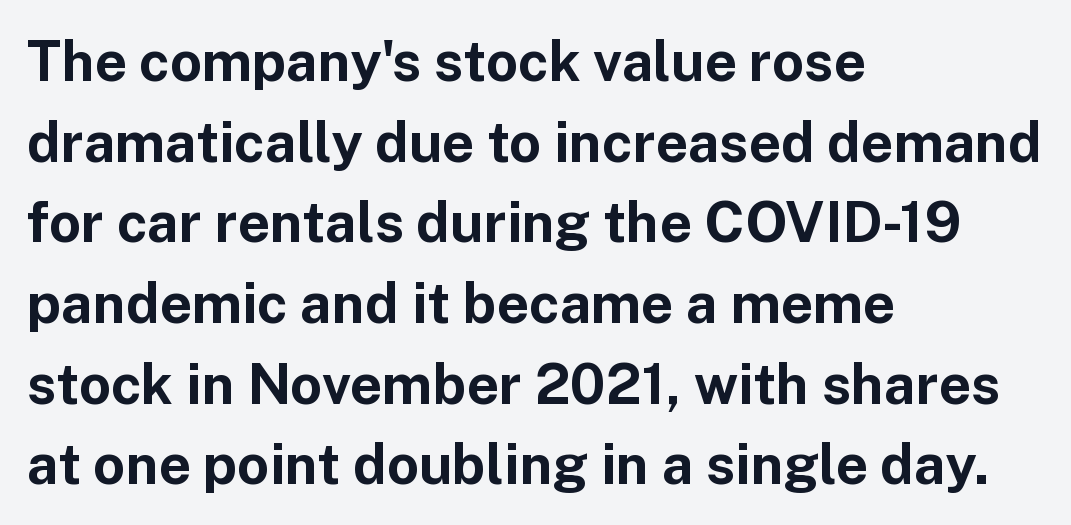
The image shows 56 px bold sans-serif type, upright; set left-aligned, normal line spacing (1.44x), normal letter spacing, not underlined; low stroke contrast and a medium x-height.
